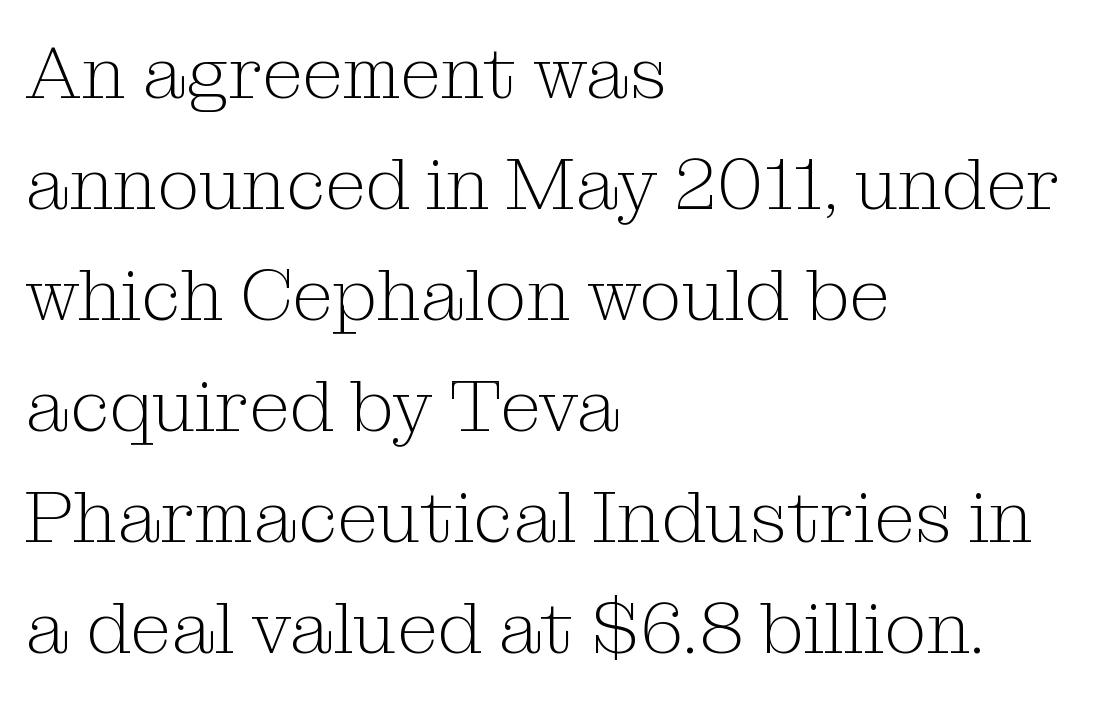
Small tapered or slab feet sit at the stroke ends, so this counts as serif. This sample has the flowing, uneven cadence of proportional lettering. Horizontal alignment here is leftward, the default for most running prose. Reading down the column, the eye jumps a familiar distance to each next line.
